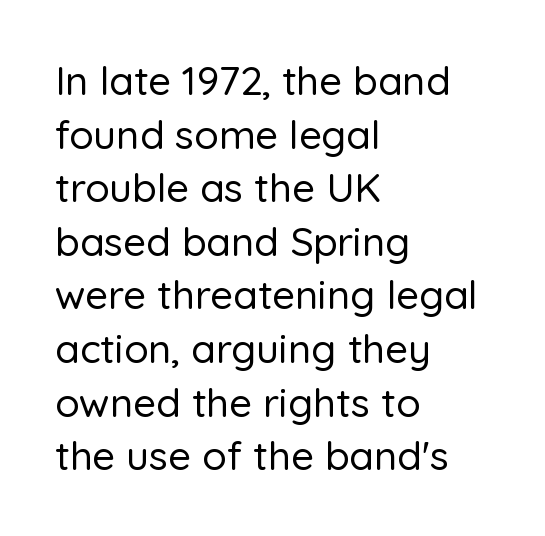
The image shows 40 px sans-serif type, upright; set left-aligned, normal line spacing (1.34x), normal letter spacing, not underlined; low stroke contrast and a medium x-height.
